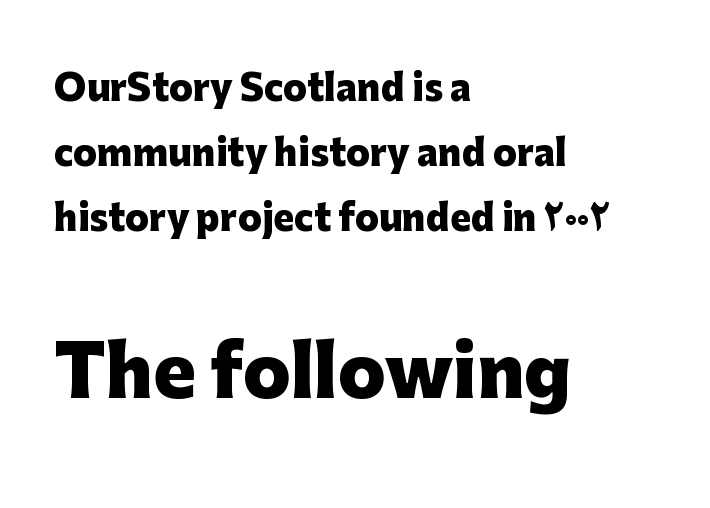
Q: Is the text bold? A: Yes.
Q: Is the text italic (slanted)? A: No, it is upright.
Q: Is the typeface a serif or a sans-serif typeface? A: Sans-serif.
Q: Is the text underlined? A: No.
Q: How is the paragraph aligned? A: Left-aligned.
Q: Is the spacing between letters normal or unusually wide? A: Normal.
Q: Which block of text is set in a larger size, the first (top) or the second (bottom)? A: The second (bottom) one.
Q: Width (condensed, normal, or wide)? A: Normal.
Q: Stroke contrast? A: Low.
Q: x-height? A: Medium.
Q: Monospaced? A: No.
